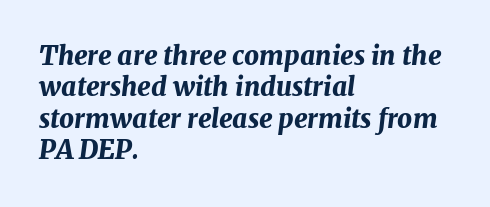
Q: Is the text bold? A: Yes.
Q: Is the text italic (slanted)? A: Yes, it leans right by about 7 degrees.
Q: Is the text underlined? A: No.
Q: How is the paragraph aligned? A: Left-aligned.
Q: Is the spacing between letters normal or unusually wide? A: Normal.
